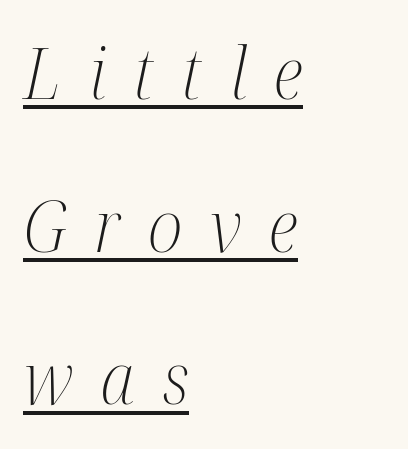
{"serif": "yes", "italic": "yes", "lean": "right", "slant_degrees": 12, "bold": "no", "weight": "light", "width": "condensed", "stroke_contrast": "medium", "x_height": "medium", "monospaced": "no", "underline": "yes", "align": "left", "line_spacing": "loose", "line_spacing_ratio": 2.15, "letter_spacing": "wide", "letter_spacing_em": 0.39, "glyph_px": 71}
